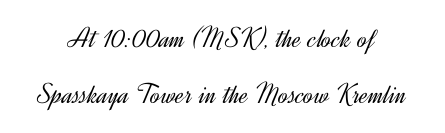
The image shows 29 px light sans-serif type; set loose line spacing (1.92x), normal letter spacing, not underlined; a small x-height.
